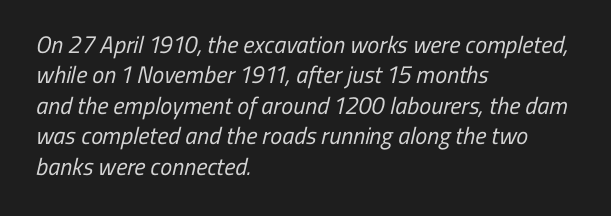
The image shows 24 px text type; set left-aligned, normal line spacing (1.27x), normal letter spacing, not underlined.
